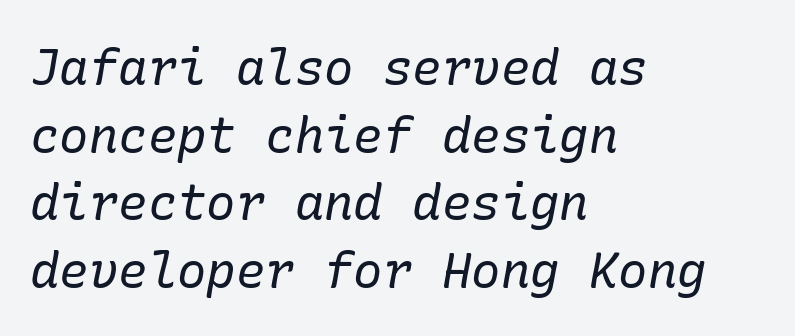
{"italic": "yes", "lean": "right", "slant_degrees": 10, "bold": "no", "weight": "regular", "width": "normal", "stroke_contrast": "low", "x_height": "medium", "underline": "no", "align": "left", "line_spacing": "normal", "line_spacing_ratio": 1.38, "letter_spacing": "normal", "letter_spacing_em": 0.0, "glyph_px": 49}
